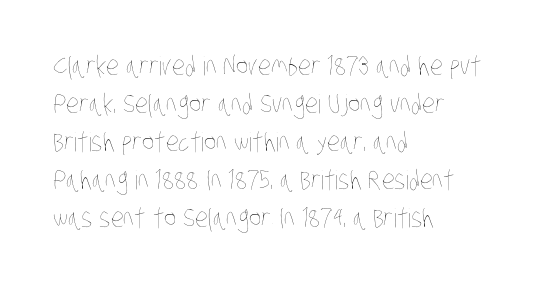
{"bold": "no", "underline": "no", "align": "left", "line_spacing": "normal", "line_spacing_ratio": 1.46, "letter_spacing": "normal", "letter_spacing_em": 0.0, "glyph_px": 26}
